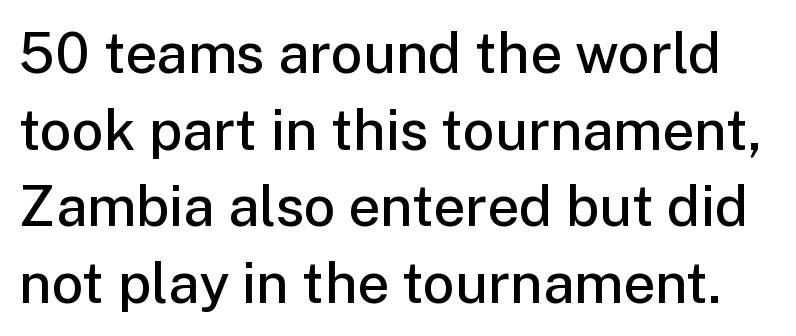
{"serif": "no", "italic": "no", "bold": "semi", "weight": "semibold", "width": "normal", "stroke_contrast": "low", "x_height": "medium", "monospaced": "no", "underline": "no", "line_spacing": "normal", "line_spacing_ratio": 1.37, "letter_spacing": "normal", "letter_spacing_em": 0.0, "glyph_px": 56}
